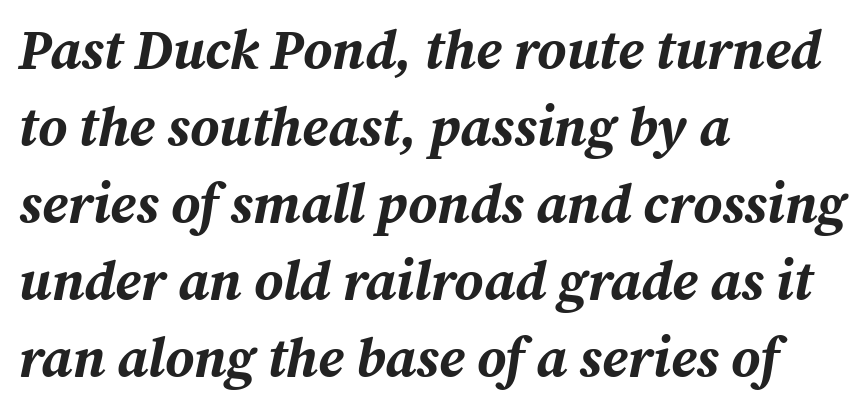
Q: Is the text bold? A: Yes.
Q: Is the text italic (slanted)? A: Yes, it leans right by about 12 degrees.
Q: Is the text underlined? A: No.
Q: How is the paragraph aligned? A: Left-aligned.
Q: Is the spacing between letters normal or unusually wide? A: Normal.
Q: Is the spacing between lines tight, normal or loose? A: Normal.
Q: Width (condensed, normal, or wide)? A: Normal.
Q: Stroke contrast? A: Medium.
Q: x-height? A: Medium.
Q: Monospaced? A: No.
